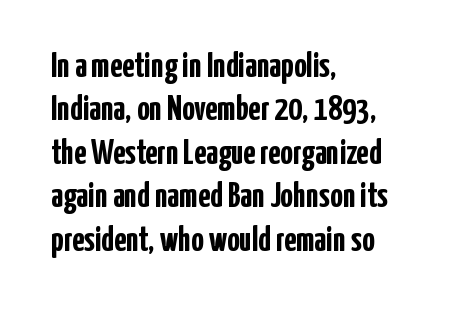
Q: Is the text bold? A: Yes.
Q: Is the text italic (slanted)? A: No, it is upright.
Q: Is the typeface a serif or a sans-serif typeface? A: Sans-serif.
Q: Is the text underlined? A: No.
Q: How is the paragraph aligned? A: Left-aligned.
Q: Is the spacing between letters normal or unusually wide? A: Normal.
Q: Width (condensed, normal, or wide)? A: Condensed.
Q: Stroke contrast? A: Low.
Q: x-height? A: Medium.
Q: Monospaced? A: No.
